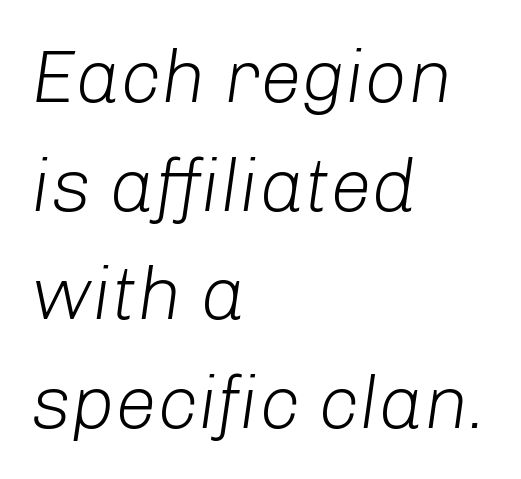
The image shows 75 px light type, italic (leaning right); set left-aligned, normal line spacing (1.45x), normal letter spacing, not underlined; low stroke contrast and a medium x-height.
